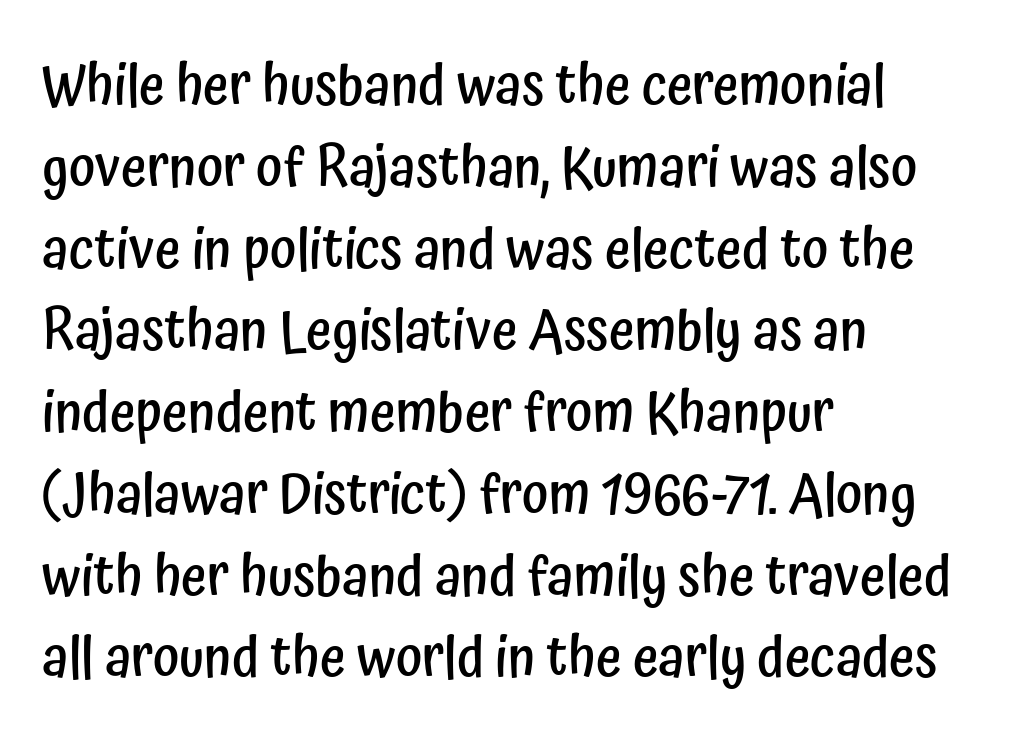
Q: Is the text bold? A: Semi-bold.
Q: Is the text italic (slanted)? A: No, it is upright.
Q: Is the typeface a serif or a sans-serif typeface? A: Sans-serif.
Q: Is the text underlined? A: No.
Q: How is the paragraph aligned? A: Left-aligned.
Q: Is the spacing between letters normal or unusually wide? A: Normal.
Q: Is the spacing between lines tight, normal or loose? A: Normal.
Q: Width (condensed, normal, or wide)? A: Condensed.
Q: Stroke contrast? A: Low.
Q: x-height? A: Medium.
Q: Monospaced? A: No.
